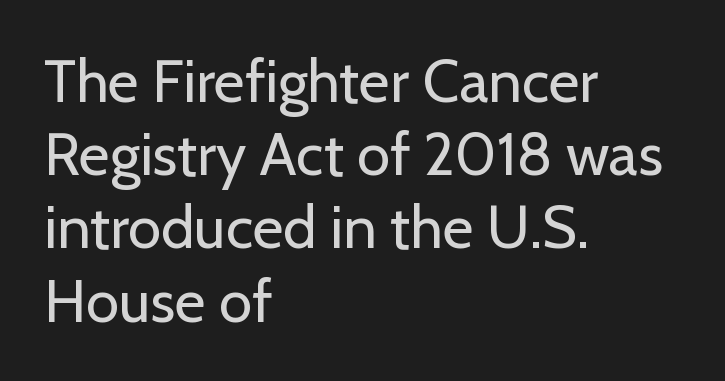
Q: Is the text bold? A: No.
Q: Is the text italic (slanted)? A: No, it is upright.
Q: Is the typeface a serif or a sans-serif typeface? A: Sans-serif.
Q: Is the text underlined? A: No.
Q: How is the paragraph aligned? A: Left-aligned.
Q: Is the spacing between letters normal or unusually wide? A: Normal.
Q: Width (condensed, normal, or wide)? A: Normal.
Q: Stroke contrast? A: Low.
Q: x-height? A: Medium.
Q: Monospaced? A: No.
